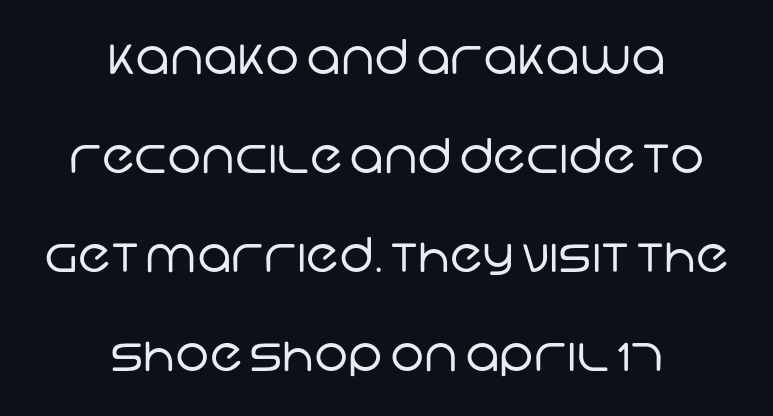
{"serif": "no", "bold": "no", "weight": "regular", "width": "normal", "stroke_contrast": "low", "x_height": "large", "monospaced": "no", "underline": "no", "align": "center", "line_spacing": "loose", "line_spacing_ratio": 2.06, "letter_spacing": "normal", "letter_spacing_em": 0.0, "glyph_px": 48}
